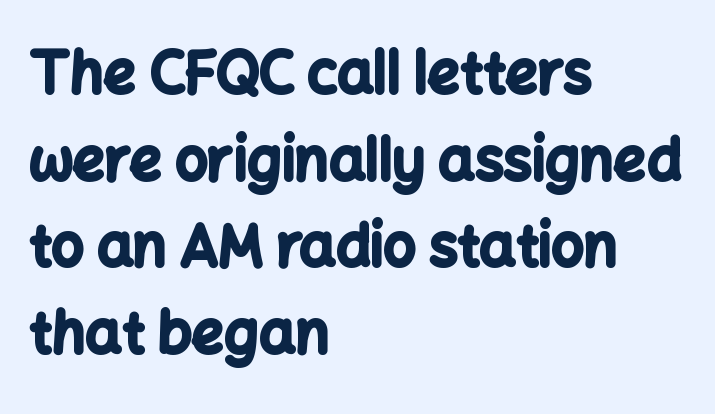
{"serif": "no", "italic": "no", "bold": "yes", "weight": "bold", "width": "normal", "stroke_contrast": "low", "x_height": "medium", "monospaced": "no", "underline": "no", "align": "left", "line_spacing": "normal", "line_spacing_ratio": 1.52, "letter_spacing": "normal", "letter_spacing_em": 0.0, "glyph_px": 57}
